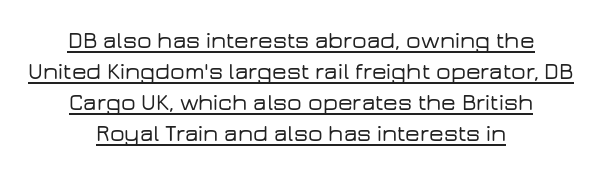
The image shows 23 px text type, upright; set centered, normal line spacing (1.35x), normal letter spacing, underlined.
